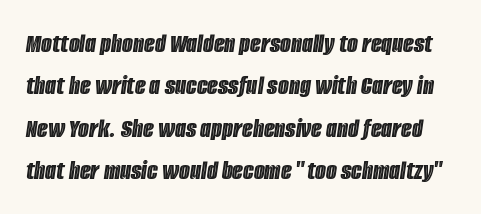
The image shows 28 px condensed type, italic (leaning right); set normal line spacing (1.51x), normal letter spacing, not underlined; a large x-height.
